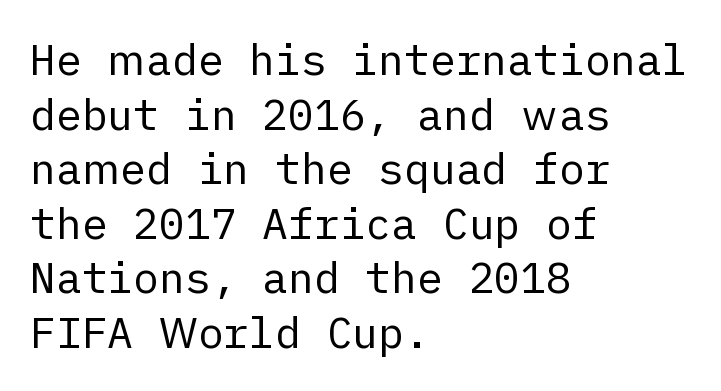
Plain, unruled lines of type. Is there any slant? The stems are plumb. I'd call this a sans setting — the letters go barefoot. The line texture is even and compact thanks to regular tracking. Regarding leading, the lines here are spaced in the standard way. Weight: in the light-to-regular range.
